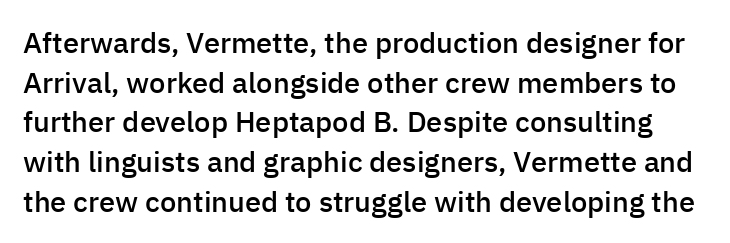
Q: Is the text bold? A: Semi-bold.
Q: Is the text italic (slanted)? A: No, it is upright.
Q: Is the typeface a serif or a sans-serif typeface? A: Sans-serif.
Q: Is the text underlined? A: No.
Q: Is the spacing between letters normal or unusually wide? A: Normal.
Q: Is the spacing between lines tight, normal or loose? A: Normal.
Q: Width (condensed, normal, or wide)? A: Normal.
Q: Stroke contrast? A: Low.
Q: x-height? A: Medium.
Q: Monospaced? A: No.
